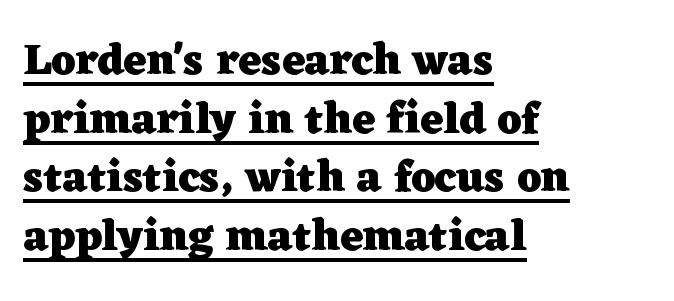
Q: Is the text bold? A: Yes.
Q: Is the text italic (slanted)? A: No, it is upright.
Q: Is the typeface a serif or a sans-serif typeface? A: Serif.
Q: Is the text underlined? A: Yes.
Q: How is the paragraph aligned? A: Left-aligned.
Q: Is the spacing between letters normal or unusually wide? A: Normal.
Q: Is the spacing between lines tight, normal or loose? A: Normal.
Q: Width (condensed, normal, or wide)? A: Wide.
Q: Stroke contrast? A: Low.
Q: x-height? A: Medium.
Q: Monospaced? A: No.
